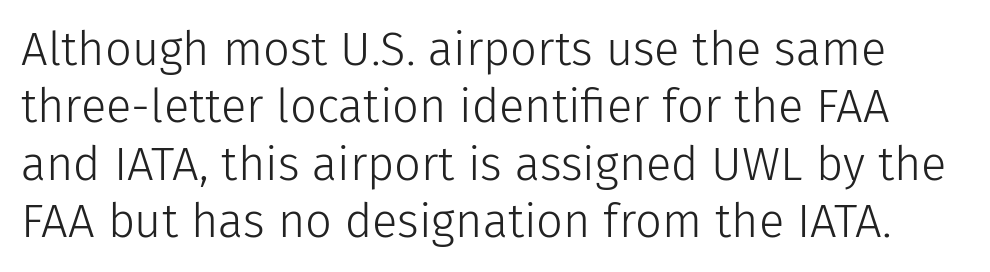
The image shows 47 px light sans-serif type, upright; set line spacing 1.22x, normal letter spacing, not underlined; low stroke contrast and a medium x-height.
